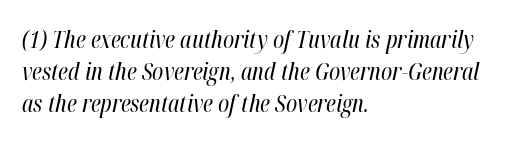
The rag falls on the right side of this text block. Just letters on the line, the space beneath them empty. Quick note: interline space is typical. Tracking here is standard; glyphs follow each other at the usual distance.
